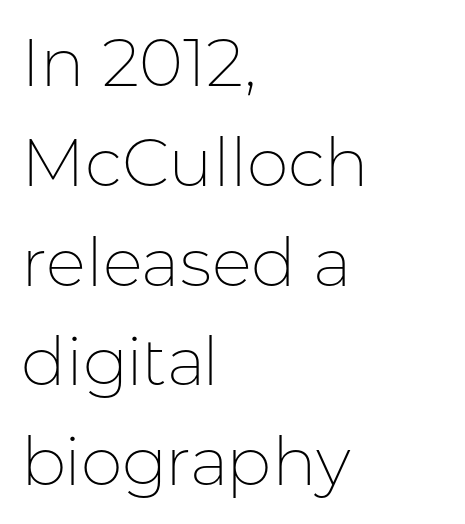
{"serif": "no", "italic": "no", "bold": "no", "weight": "thin", "width": "normal", "stroke_contrast": "low", "x_height": "medium", "monospaced": "no", "underline": "no", "align": "left", "line_spacing": "normal", "line_spacing_ratio": 1.49, "letter_spacing": "normal", "letter_spacing_em": 0.0, "glyph_px": 67}
